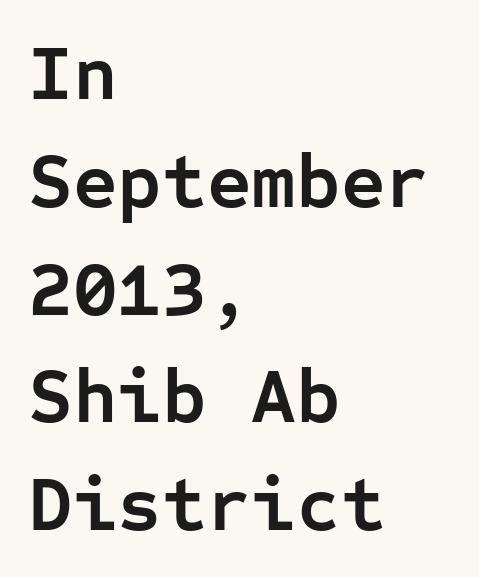
{"serif": "no", "italic": "no", "bold": "yes", "weight": "semibold", "width": "normal", "stroke_contrast": "low", "x_height": "medium", "monospaced": "yes", "underline": "no", "align": "left", "line_spacing": "normal", "line_spacing_ratio": 1.4, "letter_spacing": "normal", "letter_spacing_em": 0.0, "glyph_px": 77}
